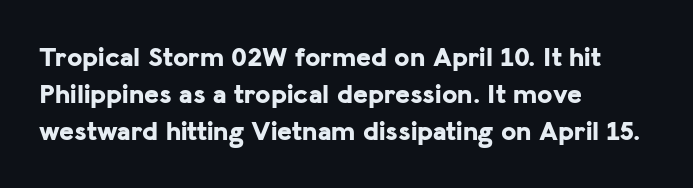
The image shows 28 px bold sans-serif type, upright; set left-aligned, normal line spacing (1.33x), normal letter spacing, not underlined; low stroke contrast and a medium x-height.
